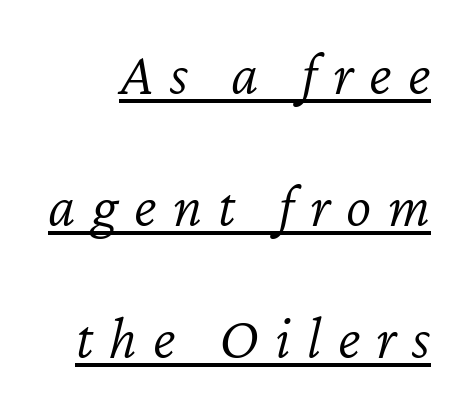
Q: Is the text bold? A: No.
Q: Is the text italic (slanted)? A: Yes, it leans right by about 12 degrees.
Q: Is the text underlined? A: Yes.
Q: Is the spacing between letters normal or unusually wide? A: Unusually wide.
Q: Is the spacing between lines tight, normal or loose? A: Loose.
Q: Width (condensed, normal, or wide)? A: Normal.
Q: Stroke contrast? A: Low.
Q: x-height? A: Medium.
Q: Monospaced? A: No.
